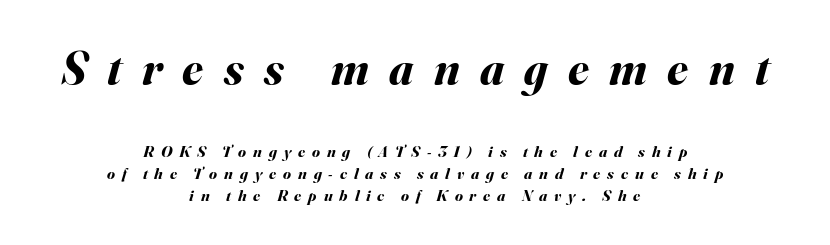
The image shows 47 px bold type, italic (leaning right); set centered, normal line spacing (1.37x), unusually wide letter spacing (+0.43 em), not underlined; the first (top) block is 2.94x larger; medium stroke contrast and a small x-height.
